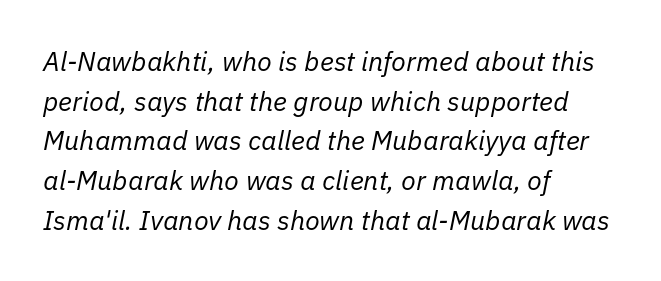
{"italic": "yes", "lean": "right", "slant_degrees": 11, "bold": "no", "underline": "no", "align": "left", "line_spacing": "normal", "line_spacing_ratio": 1.47, "letter_spacing": "normal", "letter_spacing_em": 0.0, "glyph_px": 27}
